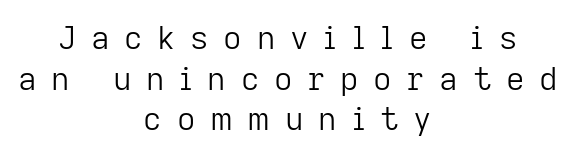
The image shows 32 px light sans-serif type, upright; set centered, normal line spacing (1.27x), unusually wide letter spacing (+0.46 em), not underlined; low stroke contrast and a medium x-height.
